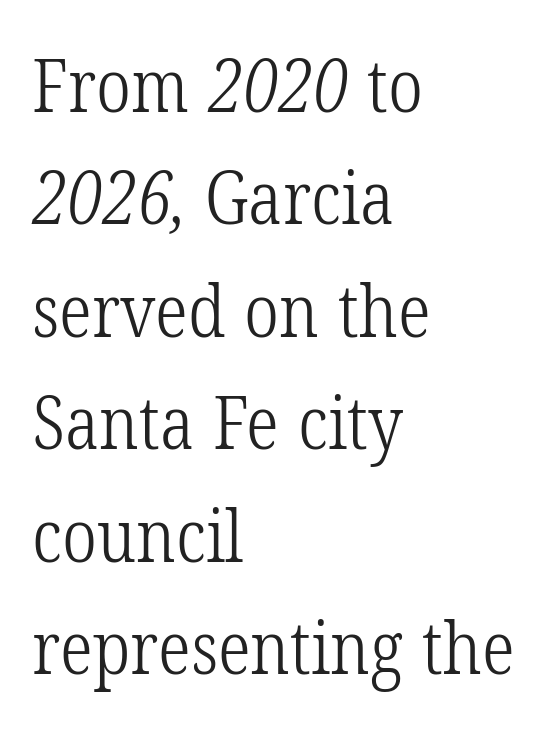
The image shows 74 px light, condensed serif type; set left-aligned, normal line spacing (1.52x), normal letter spacing, not underlined; low stroke contrast and a medium x-height.
